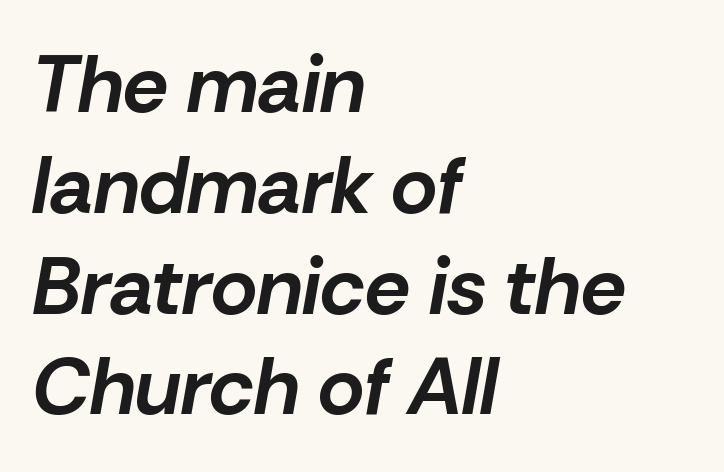
The letterforms sit shoulder to shoulder at normal distance. Spacing verdict: proportional, widths tailored to each character. Caption: multi-line text, flush left, ragged right. This is heavy type, rendered in bold. The space beneath each line is pristine and unruled.
